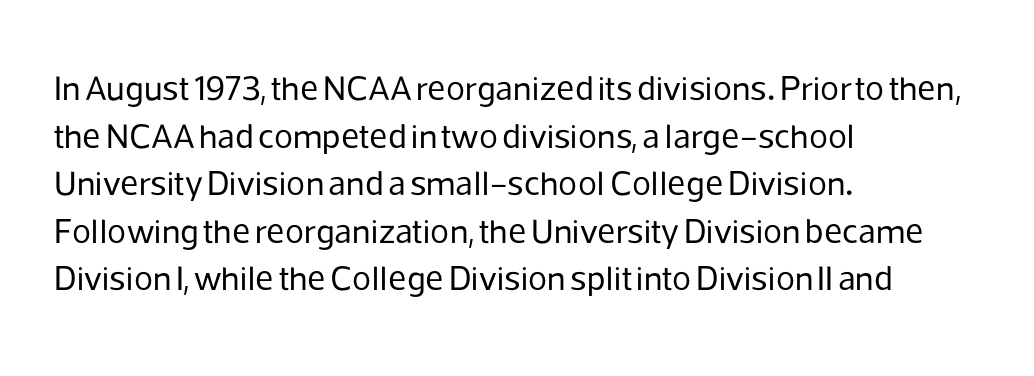
Q: Is the text bold? A: No.
Q: Is the text italic (slanted)? A: No, it is upright.
Q: Is the typeface a serif or a sans-serif typeface? A: Sans-serif.
Q: Is the text underlined? A: No.
Q: How is the paragraph aligned? A: Left-aligned.
Q: Is the spacing between letters normal or unusually wide? A: Normal.
Q: Is the spacing between lines tight, normal or loose? A: Normal.
Q: Width (condensed, normal, or wide)? A: Normal.
Q: Stroke contrast? A: Low.
Q: x-height? A: Medium.
Q: Monospaced? A: No.
